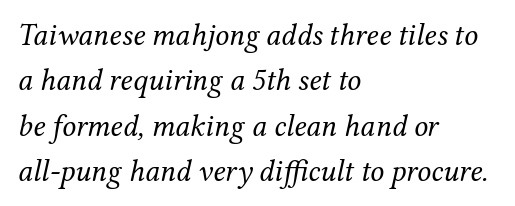
The image shows 31 px regular-weight serif type, italic (leaning right); set left-aligned, normal line spacing (1.46x), normal letter spacing, not underlined; medium stroke contrast and a medium x-height.
